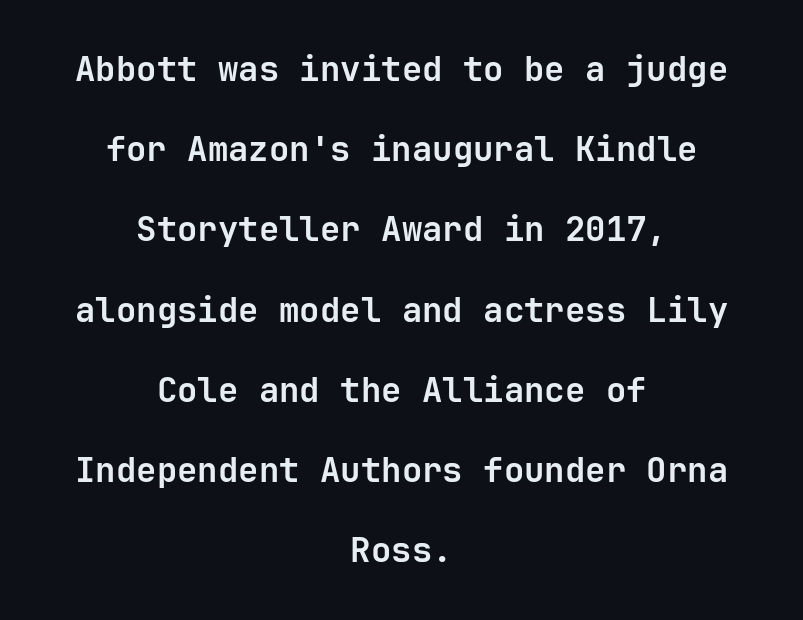
The image shows 34 px bold sans-serif type, upright, monospaced; set centered, loose line spacing (2.36x), normal letter spacing, not underlined; low stroke contrast and a medium x-height.
